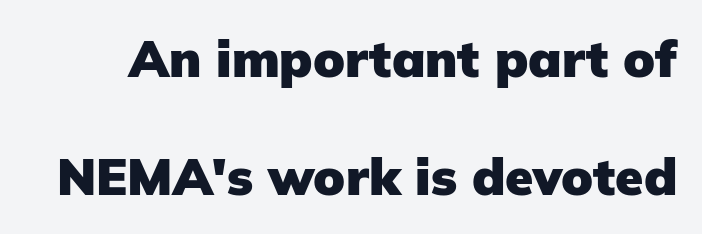
The image shows 51 px heavy sans-serif type, upright; set loose line spacing (2.32x), normal letter spacing, not underlined; low stroke contrast and a medium x-height.
